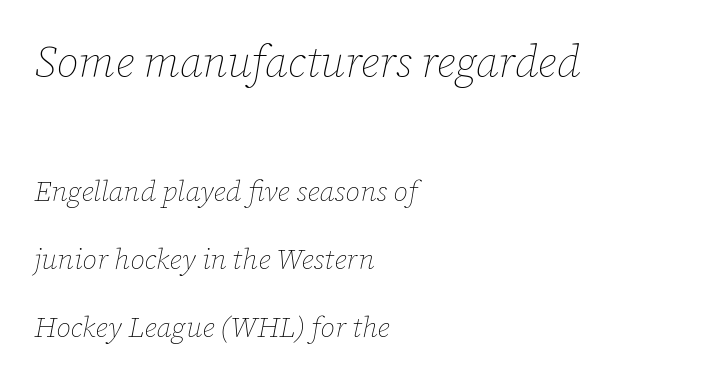
Leftover space on each line is placed entirely after the last word. Typesetter's note — upper block bumped up in size, lower block left smaller. A clean baseline with only descenders dipping below it. Think standard paragraph weight, or any step lighter than that. The letters advance in unequal steps, a hallmark of proportional type. The passage shown stacks its lines with a broad gap.
